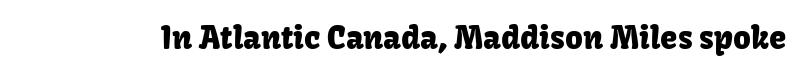
{"serif": "no", "italic": "no", "width": "normal", "stroke_contrast": "low", "x_height": "medium", "monospaced": "no", "underline": "no", "letter_spacing": "normal", "letter_spacing_em": 0.0, "glyph_px": 31}
